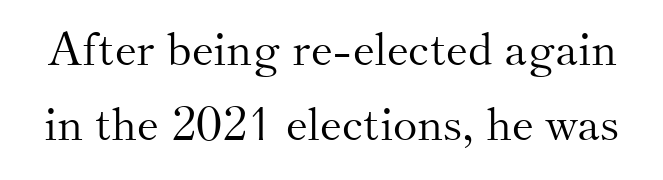
The weight would be labelled regular, book, light, or lighter still. Varying glyph widths throughout — classic text-font behaviour. Is there much room between lines? A standard amount, neither cramped nor airy. Unlike a clean sans, this face finishes its strokes with serifs.
